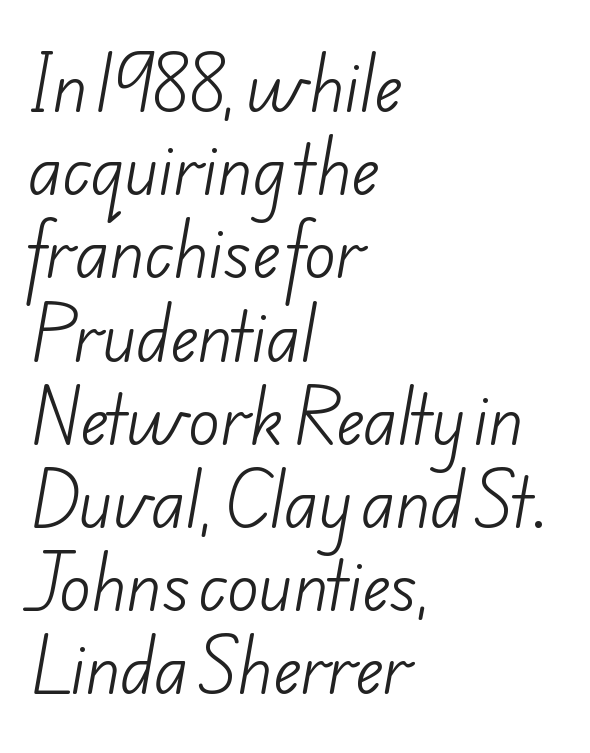
Are there feet on the stems? There aren't — it's a sans. Interline gaps are of average width in this sample. Horizontally, the lines are justified to the leading edge only. This sample has the flowing, uneven cadence of proportional lettering. Just letters on the line, the space beneath them empty.
